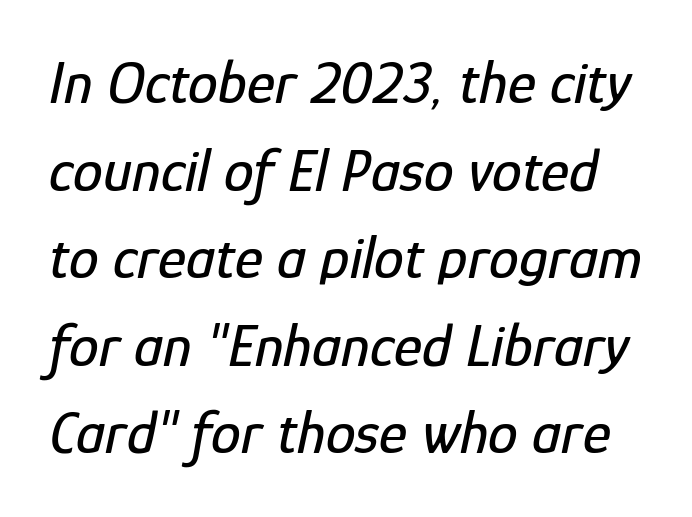
An italicized treatment has been applied to the whole sample. Note the varied advance widths — an 'i' is clearly narrower than an 'm'. Just letters on the line, the space beneath them empty. Normally led — the rows are evenly, conventionally spaced. The horizontal fit of the characters is conventional and even.
